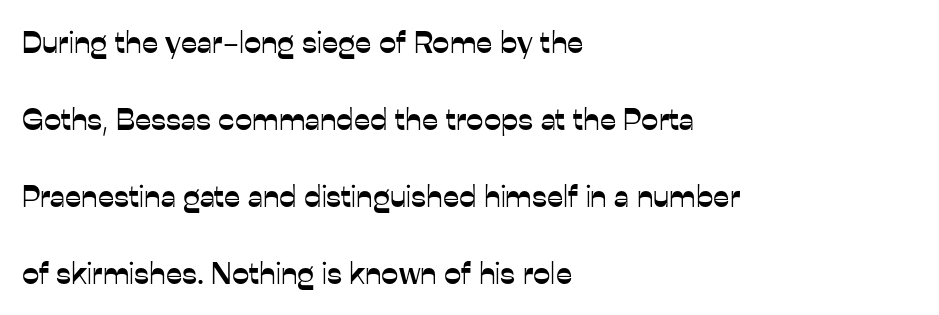
{"serif": "no", "italic": "no", "width": "normal", "stroke_contrast": "low", "x_height": "medium", "monospaced": "no", "underline": "no", "align": "left", "line_spacing": "loose", "line_spacing_ratio": 2.48, "letter_spacing": "normal", "letter_spacing_em": 0.0, "glyph_px": 31}
